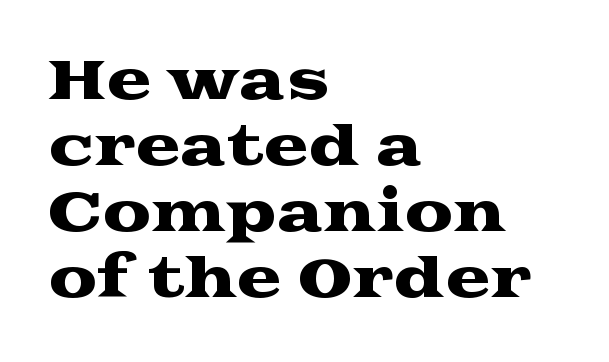
Q: Is the text italic (slanted)? A: No, it is upright.
Q: Is the typeface a serif or a sans-serif typeface? A: Serif.
Q: Is the text underlined? A: No.
Q: How is the paragraph aligned? A: Left-aligned.
Q: Is the spacing between letters normal or unusually wide? A: Normal.
Q: Width (condensed, normal, or wide)? A: Wide.
Q: Stroke contrast? A: Medium.
Q: x-height? A: Medium.
Q: Monospaced? A: No.
